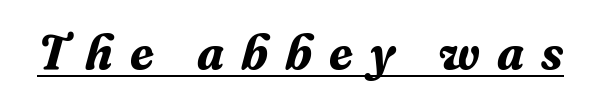
The letters advance in unequal steps, a hallmark of proportional type. Glance below the letters and you will spot a drawn line. A typesetter would mark this as italic. This sample uses expanded letter spacing, leaving extra air between glyphs. These words are printed bold, with thick strokes throughout. The characters display serif detailing at their extremities.
